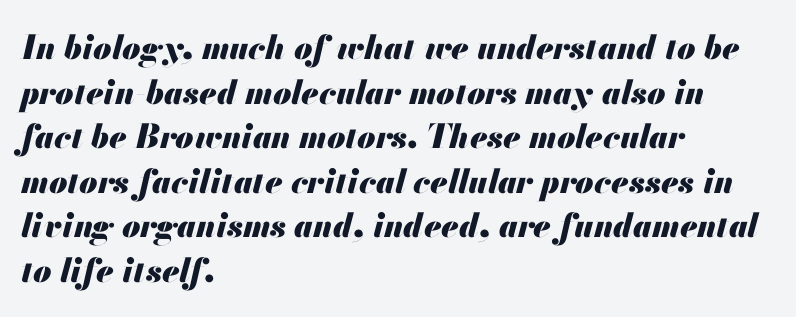
{"italic": "yes", "lean": "right", "slant_degrees": 13, "bold": "yes", "weight": "heavy", "width": "normal", "stroke_contrast": "medium", "x_height": "small", "monospaced": "no", "underline": "no", "align": "left", "line_spacing": "normal", "line_spacing_ratio": 1.35, "letter_spacing": "normal", "letter_spacing_em": 0.0, "glyph_px": 33}
